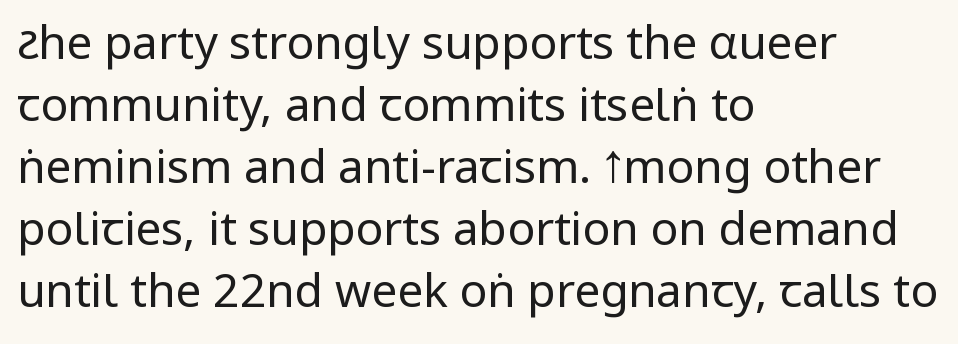
Q: Is the text bold? A: No.
Q: Is the text italic (slanted)? A: No, it is upright.
Q: Is the typeface a serif or a sans-serif typeface? A: Sans-serif.
Q: Is the text underlined? A: No.
Q: How is the paragraph aligned? A: Left-aligned.
Q: Is the spacing between letters normal or unusually wide? A: Normal.
Q: Is the spacing between lines tight, normal or loose? A: Normal.
Q: Width (condensed, normal, or wide)? A: Condensed.
Q: Stroke contrast? A: Low.
